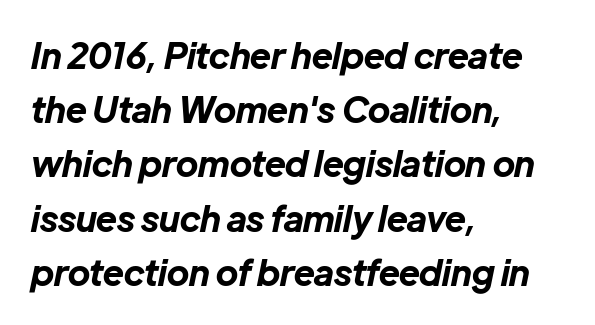
Q: Is the text bold? A: Yes.
Q: Is the text italic (slanted)? A: Yes, it leans right by about 12 degrees.
Q: Is the text underlined? A: No.
Q: How is the paragraph aligned? A: Left-aligned.
Q: Is the spacing between letters normal or unusually wide? A: Normal.
Q: Is the spacing between lines tight, normal or loose? A: Normal.
Q: Width (condensed, normal, or wide)? A: Normal.
Q: Stroke contrast? A: Low.
Q: x-height? A: Medium.
Q: Monospaced? A: No.
